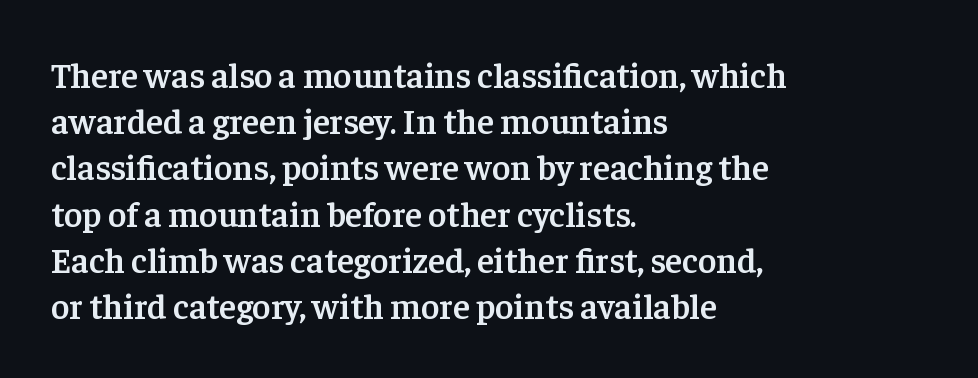
A typesetter would call this proportional, since set widths differ per character. Nobody touched the tracking dial on this one. Ordinary non-slanted type is in use. Yep, those are serifs on the letters. As a designer I'd log this as weight 600, semibold.
